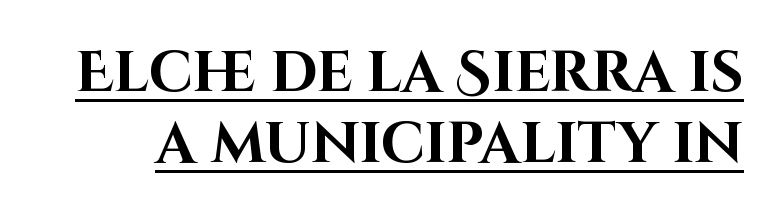
{"serif": "no", "italic": "no", "bold": "yes", "weight": "bold", "width": "normal", "stroke_contrast": "high", "x_height": "large", "monospaced": "no", "underline": "yes", "line_spacing_ratio": 1.24, "letter_spacing": "normal", "letter_spacing_em": 0.0, "glyph_px": 57}
